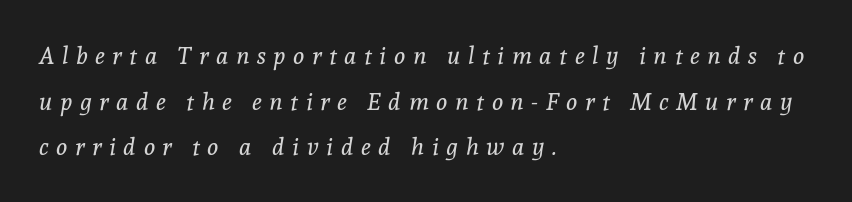
{"italic": "yes", "lean": "right", "slant_degrees": 8, "bold": "no", "underline": "no", "align": "left", "line_spacing": "loose", "line_spacing_ratio": 1.9, "letter_spacing": "wide", "letter_spacing_em": 0.31, "glyph_px": 24}
